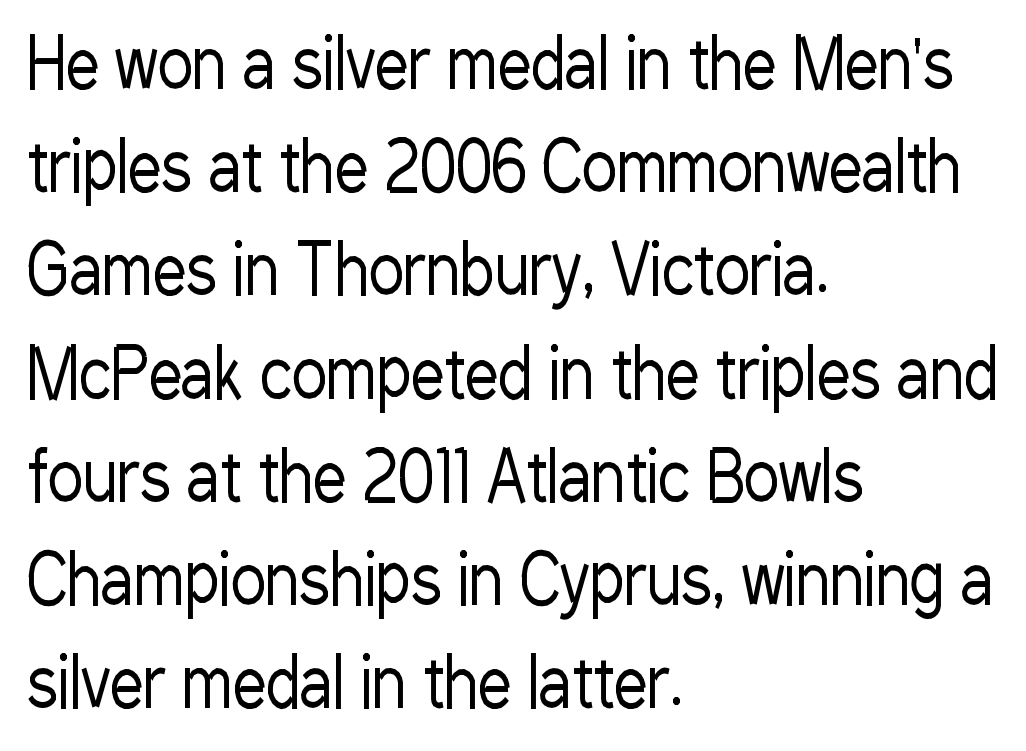
Successive baselines arrive at the customary interval. What kind of face is this? One without serifs — a sans. The line texture is even and compact thanks to regular tracking. Each letter keeps its own natural width here, so spacing adapts to shape. The letterforms sit at book weight or below.
